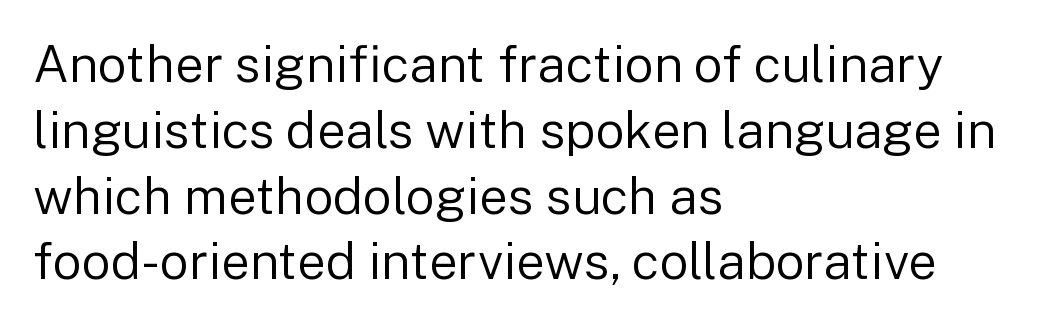
The type sits square on the baseline with zero lean. Nobody drew a line under any word here. Reading down the column, the eye jumps a familiar distance to each next line. Does the copy run flush right? No — it runs flush left. Weight class: somewhere from thin through regular.
